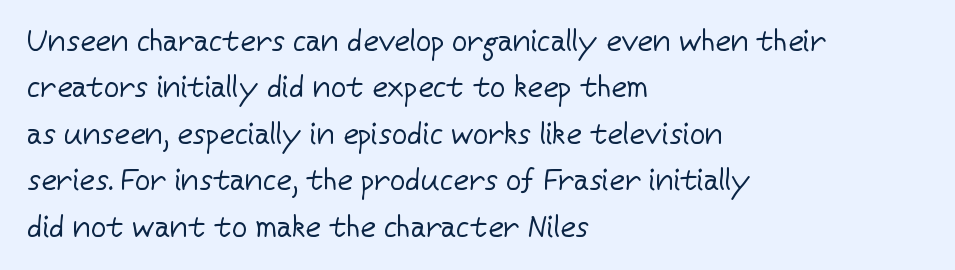
Nope, not italic — everything's standing straight. Alignment: flush left. The area under the type is left untouched. Students, observe: this is what conventionally led text looks like.
